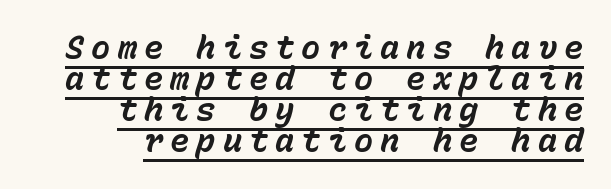
{"italic": "yes", "lean": "right", "slant_degrees": 15, "bold": "yes", "weight": "bold", "width": "normal", "stroke_contrast": "low", "x_height": "medium", "monospaced": "yes", "underline": "yes", "align": "right", "line_spacing": "tight", "line_spacing_ratio": 0.97, "letter_spacing": "wide", "letter_spacing_em": 0.22, "glyph_px": 32}
